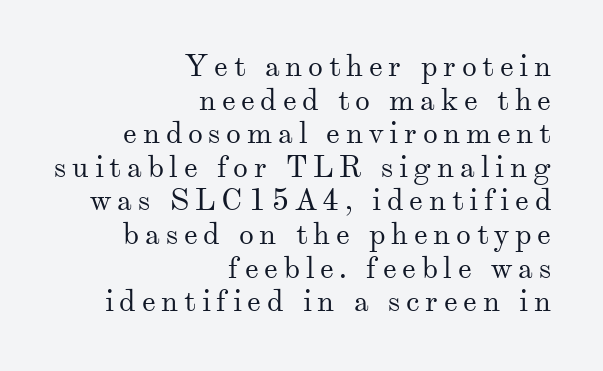
The image shows 30 px regular-weight serif type, upright; set right-aligned, tight line spacing (1.12x), not underlined; medium stroke contrast and a small x-height.
